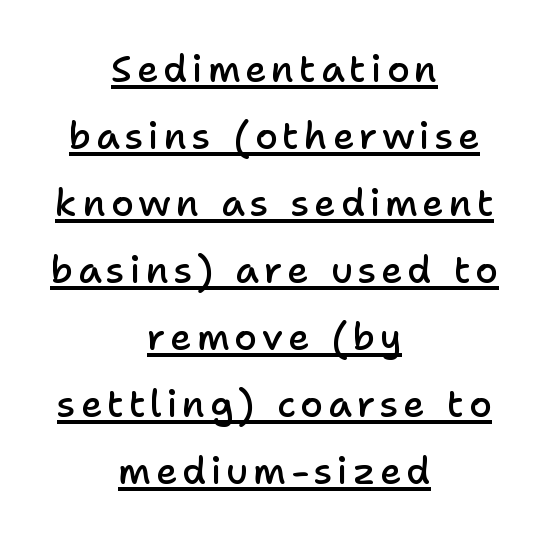
The passage shown is typed in a proportional face where columns would drift. Has an underline been added? It has. The paragraph has two soft edges and a firm central axis. Classification — sans serif.
